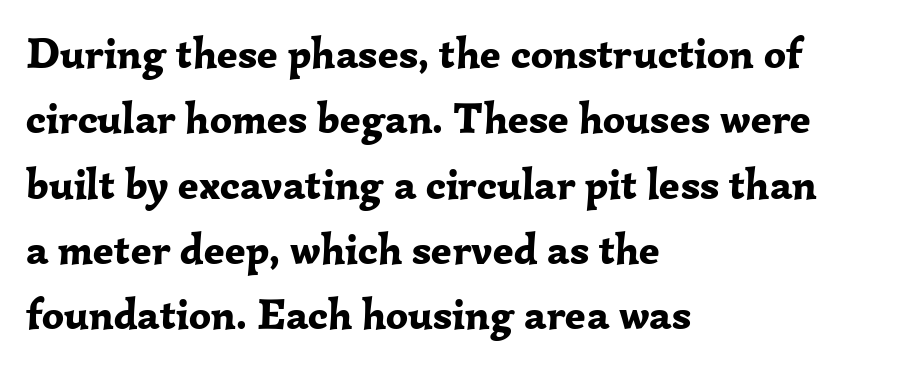
Q: Is the text bold? A: Yes.
Q: Is the text italic (slanted)? A: No, it is upright.
Q: Is the typeface a serif or a sans-serif typeface? A: Serif.
Q: Is the text underlined? A: No.
Q: How is the paragraph aligned? A: Left-aligned.
Q: Is the spacing between letters normal or unusually wide? A: Normal.
Q: Is the spacing between lines tight, normal or loose? A: Normal.
Q: Width (condensed, normal, or wide)? A: Normal.
Q: Stroke contrast? A: Low.
Q: x-height? A: Medium.
Q: Monospaced? A: No.
